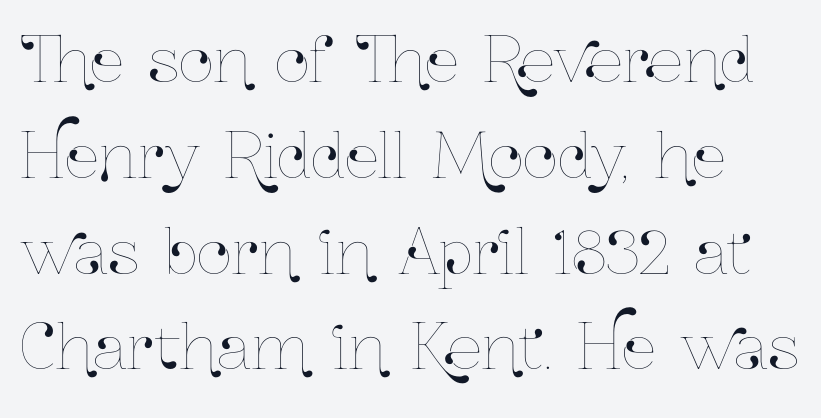
Q: Is the text italic (slanted)? A: No, it is upright.
Q: Is the text underlined? A: No.
Q: Is the spacing between letters normal or unusually wide? A: Normal.
Q: Is the spacing between lines tight, normal or loose? A: Normal.
Q: Width (condensed, normal, or wide)? A: Condensed.
Q: Stroke contrast? A: Low.
Q: x-height? A: Medium.
Q: Monospaced? A: No.
